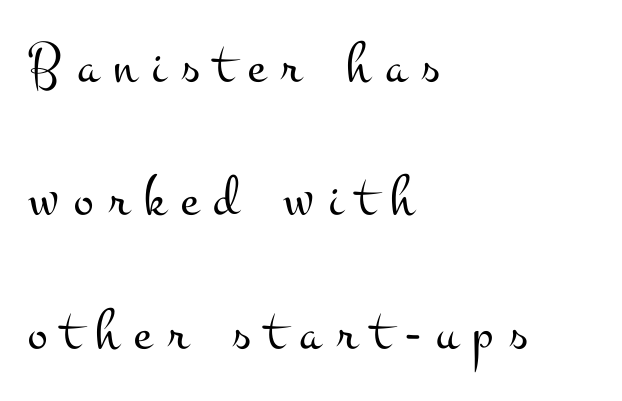
Q: Is the text bold? A: No.
Q: Is the text italic (slanted)? A: Yes.
Q: Is the typeface a serif or a sans-serif typeface? A: Serif.
Q: Is the text underlined? A: No.
Q: How is the paragraph aligned? A: Left-aligned.
Q: Is the spacing between letters normal or unusually wide? A: Unusually wide.
Q: Is the spacing between lines tight, normal or loose? A: Loose.
Q: Width (condensed, normal, or wide)? A: Wide.
Q: Stroke contrast? A: Medium.
Q: x-height? A: Small.
Q: Monospaced? A: No.
